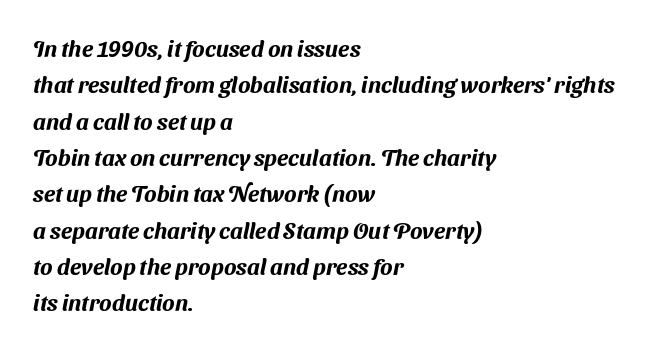
{"underline": "no", "align": "left", "line_spacing": "normal", "line_spacing_ratio": 1.58, "letter_spacing": "normal", "letter_spacing_em": 0.0, "glyph_px": 23}
